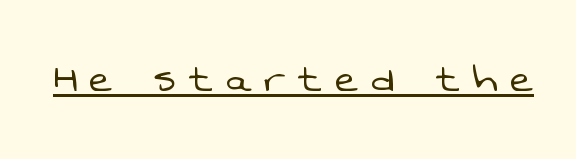
{"serif": "no", "bold": "no", "weight": "light", "width": "normal", "stroke_contrast": "low", "x_height": "medium", "monospaced": "no", "underline": "yes", "letter_spacing": "wide", "letter_spacing_em": 0.26, "glyph_px": 49}
